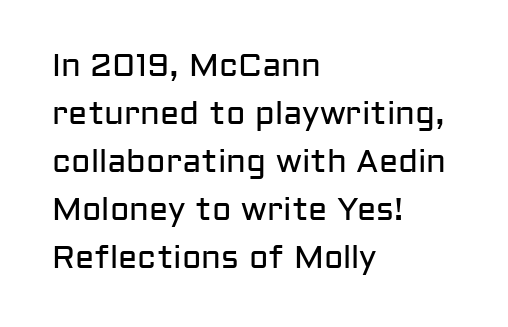
The image shows 32 px regular-weight sans-serif type, upright; set left-aligned, normal line spacing (1.5x), normal letter spacing, not underlined; low stroke contrast and a medium x-height.
